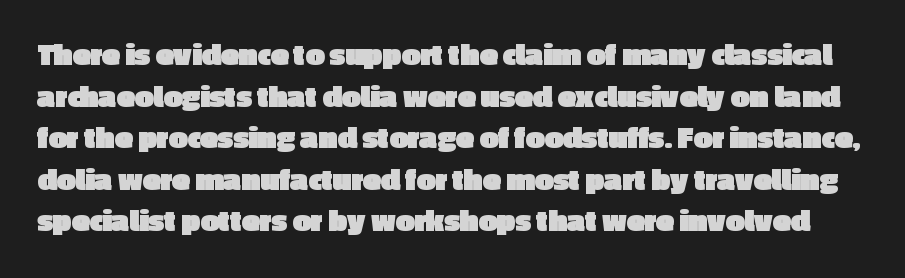
The image shows 33 px heavy sans-serif type, upright; set normal line spacing (1.26x), normal letter spacing, not underlined; a medium x-height.
